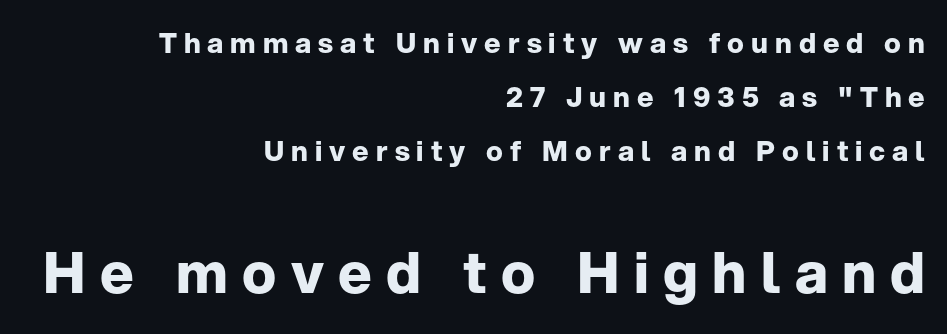
{"serif": "no", "italic": "no", "bold": "yes", "weight": "bold", "width": "normal", "stroke_contrast": "low", "x_height": "medium", "monospaced": "no", "underline": "no", "align": "right", "line_spacing": "loose", "line_spacing_ratio": 1.93, "letter_spacing": "wide", "letter_spacing_em": 0.25, "larger_block": "second", "size_ratio": 2.04, "glyph_px": 57}
